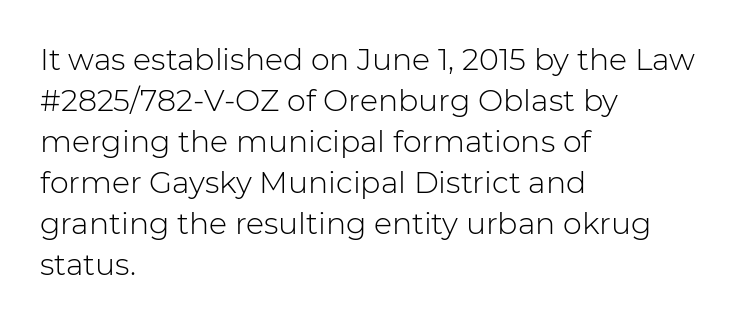
{"serif": "no", "italic": "no", "bold": "no", "weight": "light", "width": "normal", "stroke_contrast": "low", "x_height": "medium", "monospaced": "no", "underline": "no", "align": "left", "line_spacing": "normal", "line_spacing_ratio": 1.37, "letter_spacing": "normal", "letter_spacing_em": 0.0, "glyph_px": 30}
